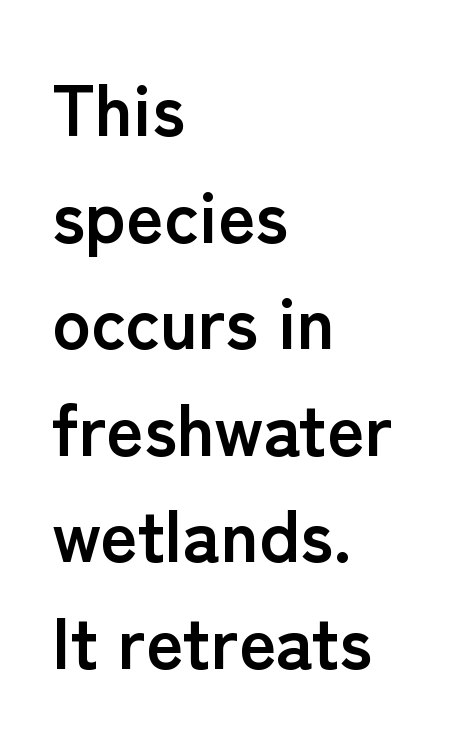
{"serif": "no", "italic": "no", "bold": "yes", "weight": "semibold", "width": "normal", "stroke_contrast": "low", "x_height": "medium", "monospaced": "no", "underline": "no", "align": "left", "line_spacing": "normal", "line_spacing_ratio": 1.48, "letter_spacing": "normal", "letter_spacing_em": 0.0, "glyph_px": 72}
